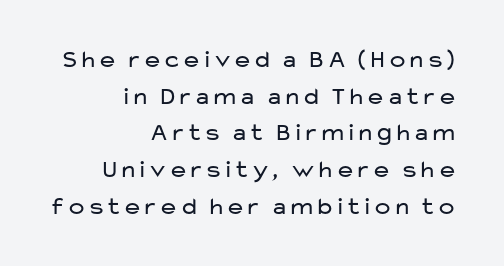
Q: Is the text bold? A: No.
Q: Is the text italic (slanted)? A: No, it is upright.
Q: Is the text underlined? A: No.
Q: How is the paragraph aligned? A: Right-aligned.
Q: Is the spacing between letters normal or unusually wide? A: Normal.
Q: Is the spacing between lines tight, normal or loose? A: Normal.
